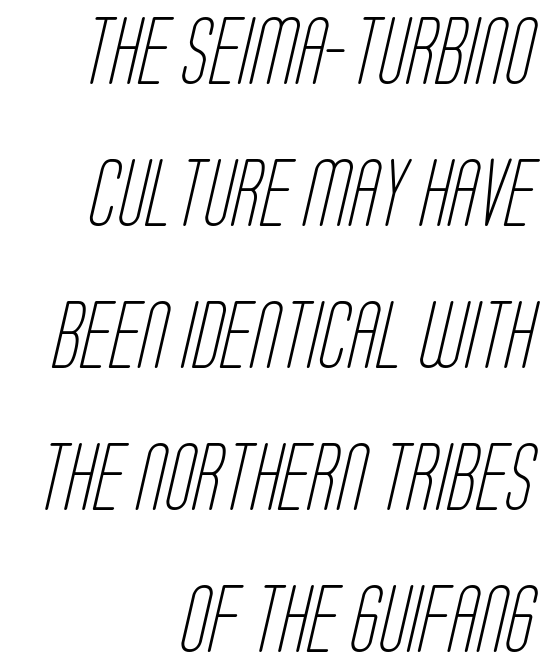
{"serif": "no", "bold": "no", "weight": "light", "width": "condensed", "stroke_contrast": "low", "x_height": "large", "monospaced": "no", "underline": "no", "align": "right", "line_spacing": "loose", "line_spacing_ratio": 2.12, "letter_spacing": "normal", "letter_spacing_em": 0.0, "glyph_px": 67}
